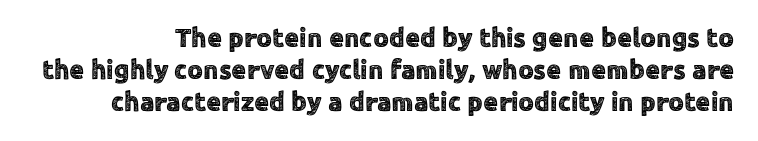
Honestly, the letter spacing is just normal — you wouldn't notice it. Designer's note — italics off, roman on. This rendering features lettering with no underline.
